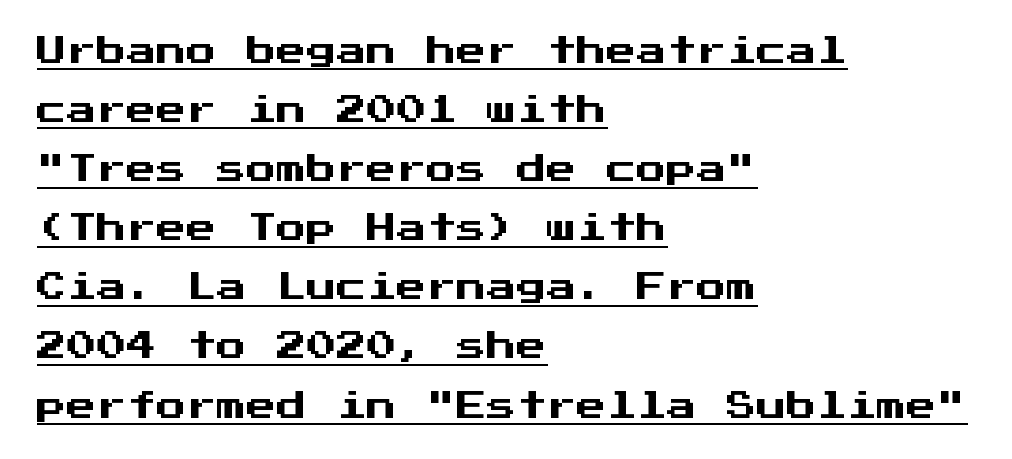
{"serif": "no", "italic": "no", "width": "normal", "stroke_contrast": "medium", "x_height": "medium", "monospaced": "yes", "underline": "yes", "align": "left", "line_spacing": "loose", "line_spacing_ratio": 1.97, "letter_spacing": "normal", "letter_spacing_em": 0.0, "glyph_px": 30}
